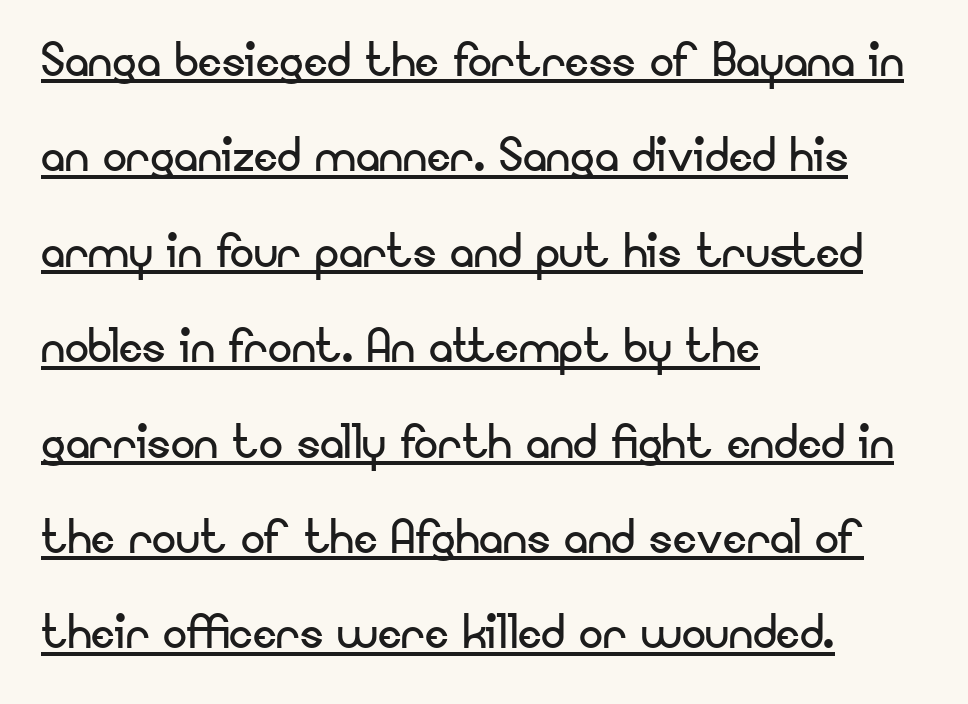
{"serif": "no", "italic": "no", "bold": "no", "weight": "regular", "width": "normal", "stroke_contrast": "low", "x_height": "small", "monospaced": "no", "underline": "yes", "align": "left", "line_spacing": "normal", "line_spacing_ratio": 1.59, "letter_spacing": "normal", "letter_spacing_em": 0.0, "glyph_px": 60}
